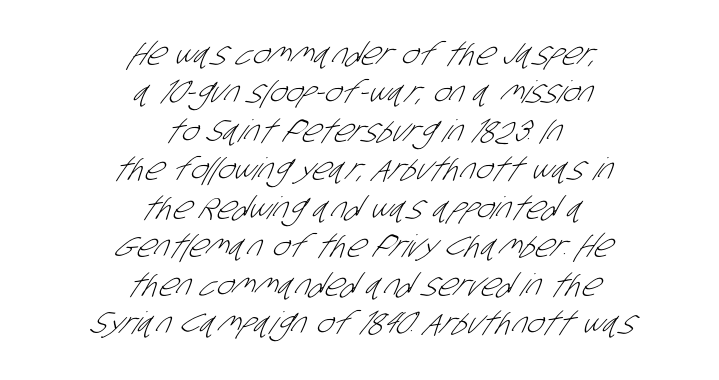
The image shows 31 px light, condensed sans-serif type; set centered, line spacing 1.24x, normal letter spacing, not underlined; low stroke contrast and a large x-height.
